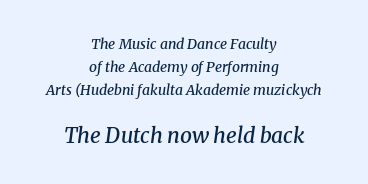
The axis of the letterforms is tilted away from vertical. The line-height multiplier appears to be the usual default. The letters sit at their default tracking, neither squeezed nor spread. Horizontally, the lines are justified to the midpoint only. Check the space under the baseline: it is left empty.
